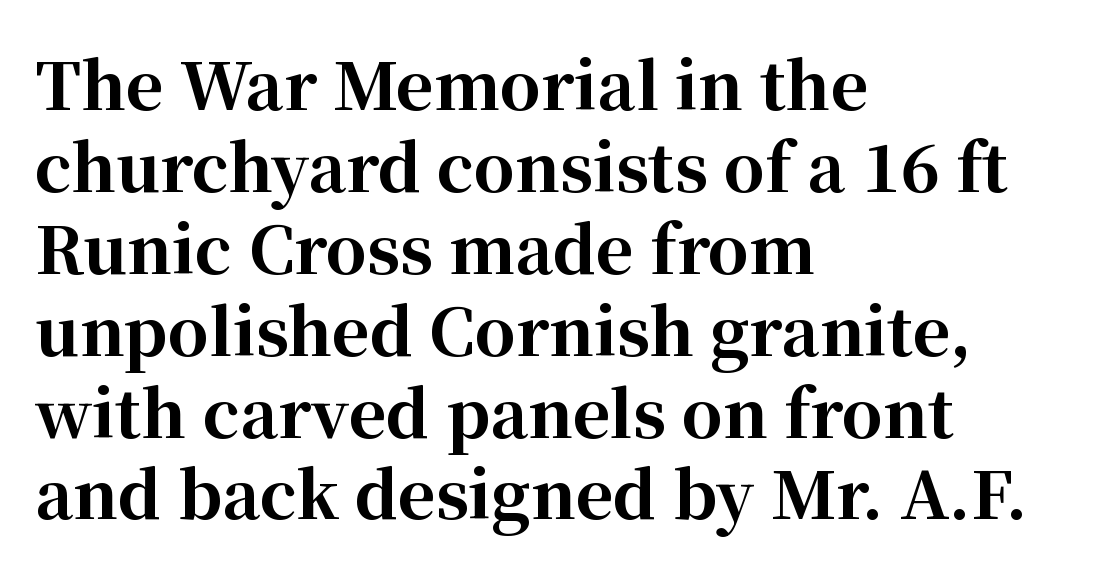
The typesetter chose a ragged-right arrangement here. The rendering uses natural spacing where letterforms have individual widths. The letterforms sit shoulder to shoulder at normal distance. Serif or sans? Serif — the stroke terminals have little feet. The font's upright variant was chosen for this text. This sample keeps an unexceptional amount of space between lines.
